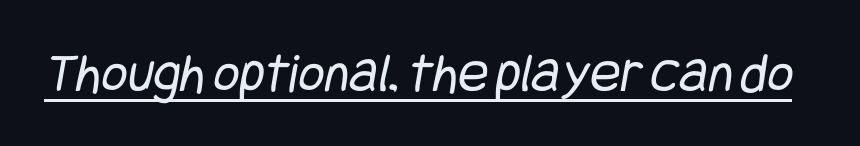
{"serif": "no", "bold": "no", "weight": "regular", "width": "condensed", "stroke_contrast": "low", "x_height": "large", "underline": "yes", "letter_spacing": "normal", "letter_spacing_em": 0.0, "glyph_px": 57}
